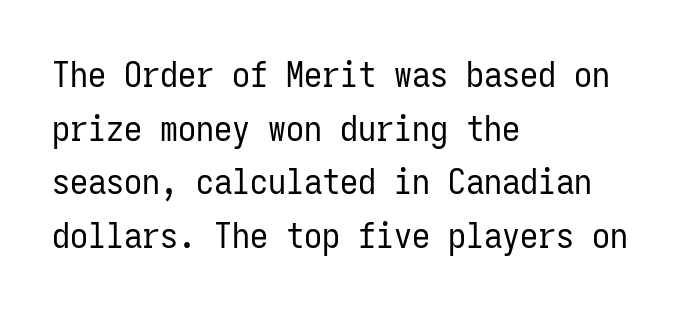
The font is comparable to plain body text, perhaps lighter. Examine the stroke ends and you'll find no serifs. A normal amount of white space separates one row of letters from the next. Glance below the letters and you will spot only blank space. The rendering keeps characters at their native spacing. Rendered with straight, roman letterforms.
